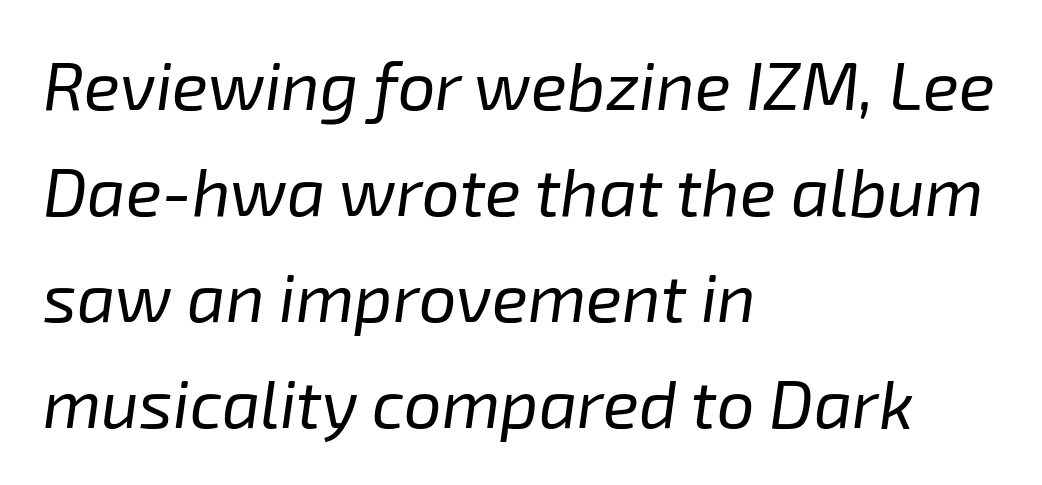
{"italic": "yes", "lean": "right", "slant_degrees": 8, "bold": "no", "weight": "regular", "width": "normal", "stroke_contrast": "low", "x_height": "medium", "monospaced": "no", "underline": "no", "align": "left", "line_spacing": "normal", "line_spacing_ratio": 1.58, "letter_spacing": "normal", "letter_spacing_em": 0.0, "glyph_px": 67}
